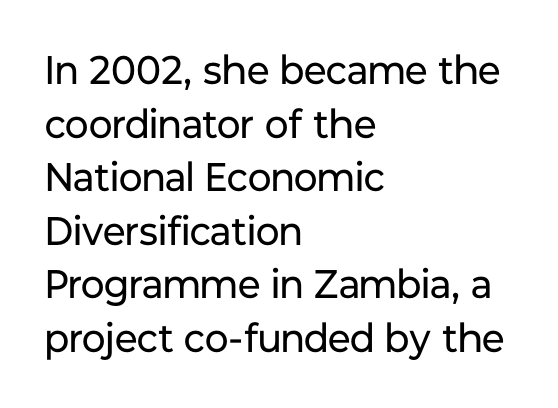
{"serif": "no", "italic": "no", "bold": "no", "weight": "regular", "width": "normal", "stroke_contrast": "low", "x_height": "medium", "monospaced": "no", "underline": "no", "align": "left", "line_spacing": "normal", "line_spacing_ratio": 1.34, "letter_spacing": "normal", "letter_spacing_em": 0.0, "glyph_px": 40}
